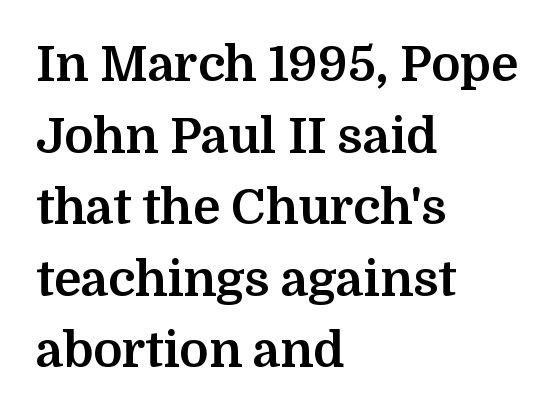
Q: Is the text bold? A: Yes.
Q: Is the text italic (slanted)? A: No, it is upright.
Q: Is the typeface a serif or a sans-serif typeface? A: Serif.
Q: Is the text underlined? A: No.
Q: How is the paragraph aligned? A: Left-aligned.
Q: Is the spacing between letters normal or unusually wide? A: Normal.
Q: Is the spacing between lines tight, normal or loose? A: Normal.
Q: Width (condensed, normal, or wide)? A: Normal.
Q: Stroke contrast? A: Medium.
Q: x-height? A: Medium.
Q: Monospaced? A: No.
